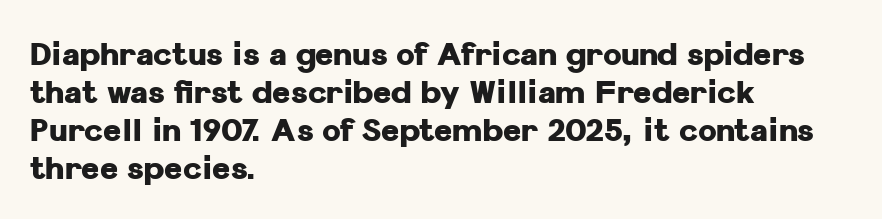
Q: Is the text bold? A: Yes.
Q: Is the text italic (slanted)? A: No, it is upright.
Q: Is the typeface a serif or a sans-serif typeface? A: Sans-serif.
Q: Is the text underlined? A: No.
Q: How is the paragraph aligned? A: Left-aligned.
Q: Is the spacing between letters normal or unusually wide? A: Normal.
Q: Width (condensed, normal, or wide)? A: Normal.
Q: Stroke contrast? A: Low.
Q: x-height? A: Medium.
Q: Monospaced? A: No.
